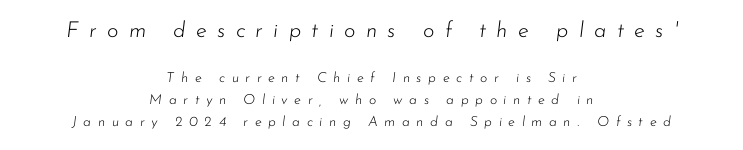
Q: Is the text bold? A: No.
Q: Is the text italic (slanted)? A: Yes, it leans right by about 7 degrees.
Q: Is the text underlined? A: No.
Q: How is the paragraph aligned? A: Centered.
Q: Is the spacing between letters normal or unusually wide? A: Unusually wide.
Q: Is the spacing between lines tight, normal or loose? A: Normal.
Q: Which block of text is set in a larger size, the first (top) or the second (bottom)? A: The first (top) one.
